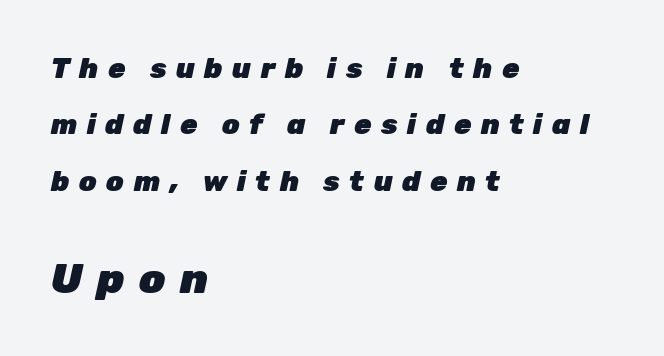
{"italic": "yes", "lean": "right", "slant_degrees": 12, "bold": "yes", "weight": "heavy", "width": "normal", "stroke_contrast": "low", "x_height": "medium", "monospaced": "no", "underline": "no", "align": "left", "line_spacing": "loose", "line_spacing_ratio": 2.01, "letter_spacing": "wide", "letter_spacing_em": 0.34, "larger_block": "second", "size_ratio": 1.5, "glyph_px": 42}
